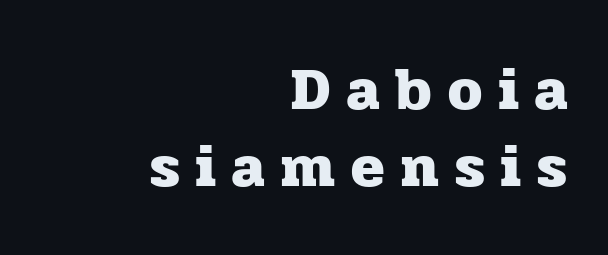
The image shows 61 px heavy serif type, upright; set right-aligned, normal line spacing (1.26x), unusually wide letter spacing (+0.27 em), not underlined; low stroke contrast and a medium x-height.
